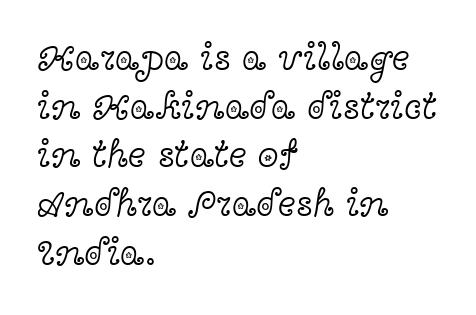
The image shows 38 px light, wide serif type, upright; set left-aligned, normal line spacing (1.28x), normal letter spacing, not underlined; a medium x-height.
